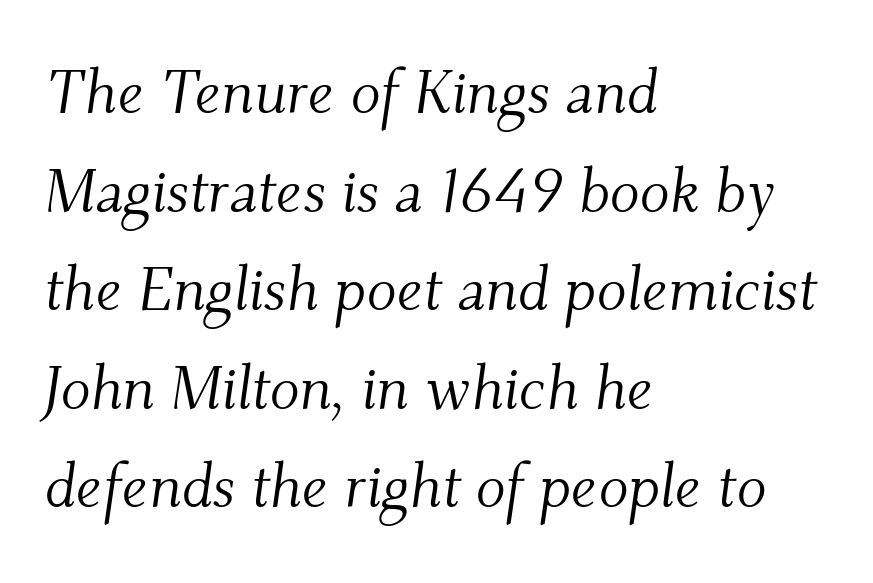
The image shows 62 px light serif type, italic (leaning right); set left-aligned, normal line spacing (1.59x), normal letter spacing, not underlined; medium stroke contrast and a small x-height.
